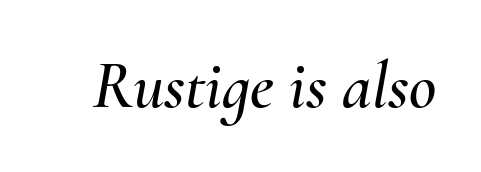
The strip under each line holds only bare page. Here the designer chose a conventional face with non-uniform glyph widths. The typography opts for an oblique posture over an upright one. Is the letter spacing exaggerated? No — it looks like the ordinary default.
